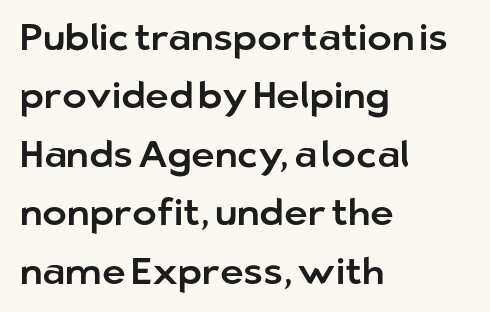
The image shows 37 px sans-serif type, upright; set left-aligned, normal line spacing (1.58x), normal letter spacing, not underlined; low stroke contrast and a medium x-height.
